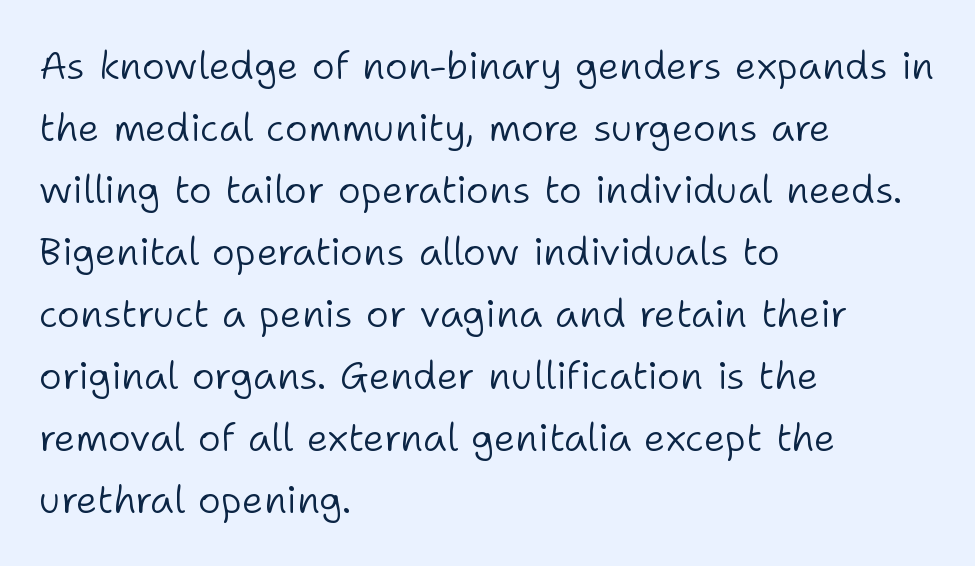
{"serif": "no", "italic": "no", "bold": "no", "weight": "light", "width": "normal", "stroke_contrast": "low", "x_height": "medium", "monospaced": "no", "underline": "no", "align": "left", "line_spacing": "normal", "line_spacing_ratio": 1.59, "letter_spacing": "normal", "letter_spacing_em": 0.0, "glyph_px": 39}
